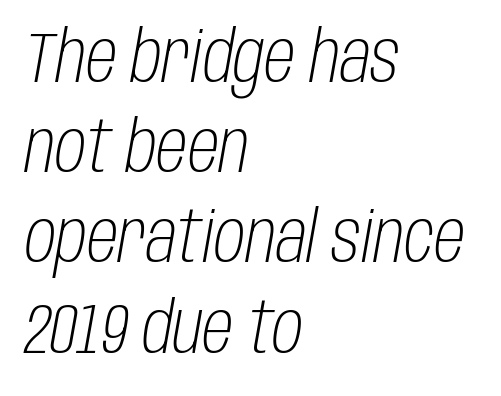
Q: Is the text bold? A: No.
Q: Is the text italic (slanted)? A: Yes, it leans right by about 10 degrees.
Q: Is the text underlined? A: No.
Q: How is the paragraph aligned? A: Left-aligned.
Q: Is the spacing between letters normal or unusually wide? A: Normal.
Q: Is the spacing between lines tight, normal or loose? A: Normal.
Q: Width (condensed, normal, or wide)? A: Condensed.
Q: Stroke contrast? A: Low.
Q: x-height? A: Large.
Q: Monospaced? A: No.
